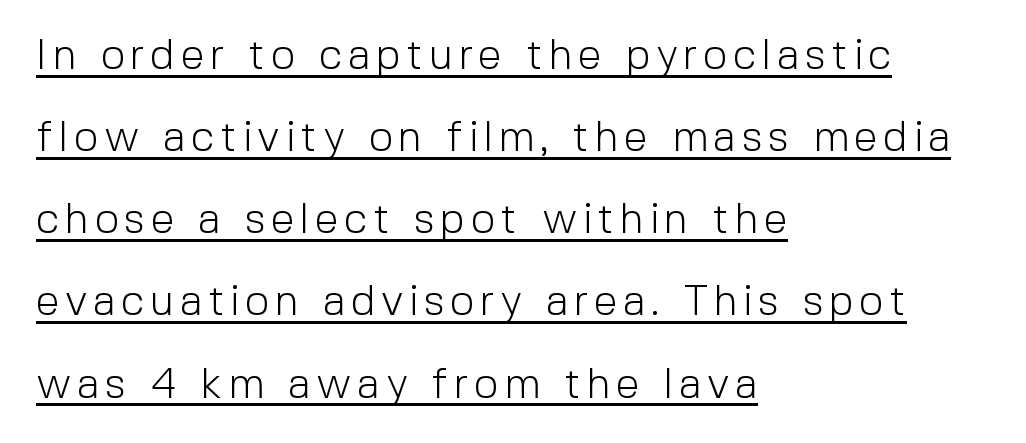
The typesetter has applied underlining to the passage shown. Nope, no serifs anywhere on these letters. Posture: straight, roman, zero tilt. The typeface has the unassuming heft of standard copy or less.
